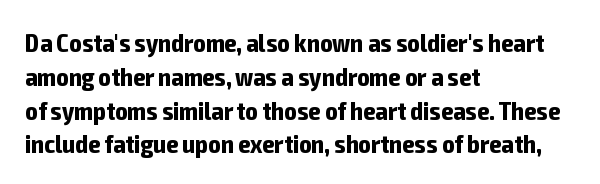
The image shows 26 px bold type, upright; set left-aligned, normal line spacing (1.3x), normal letter spacing, not underlined.
